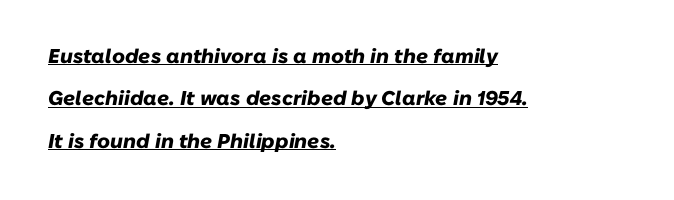
{"italic": "yes", "lean": "right", "slant_degrees": 10, "bold": "yes", "underline": "yes", "align": "left", "line_spacing": "loose", "line_spacing_ratio": 2.12, "letter_spacing": "normal", "letter_spacing_em": 0.0, "glyph_px": 20}
